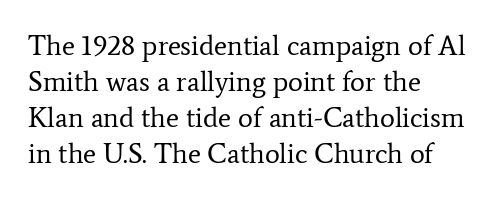
The image shows 28 px regular-weight serif type, upright; set left-aligned, normal line spacing (1.28x), normal letter spacing, not underlined; low stroke contrast and a medium x-height.
